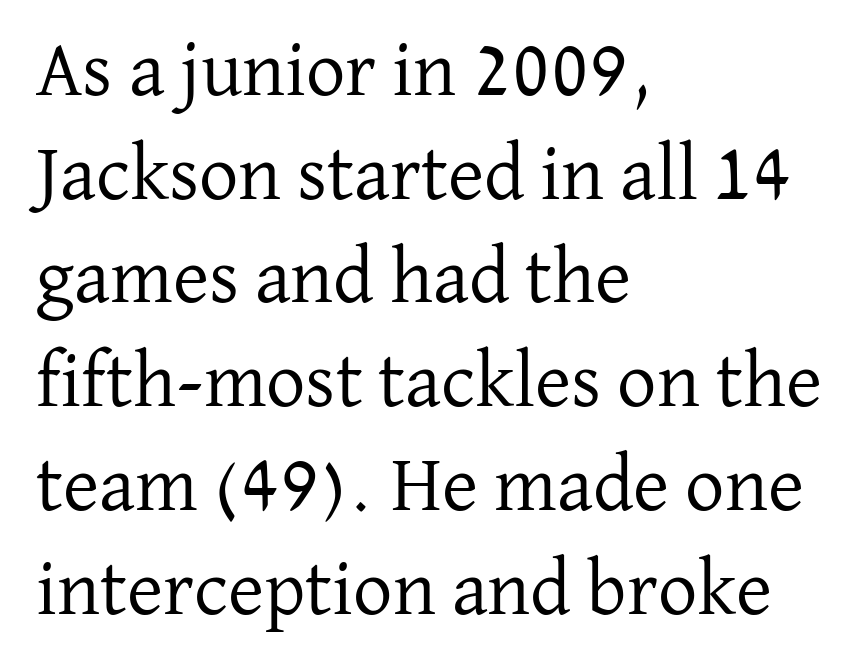
Q: Is the text bold? A: No.
Q: Is the text italic (slanted)? A: No, it is upright.
Q: Is the typeface a serif or a sans-serif typeface? A: Serif.
Q: Is the text underlined? A: No.
Q: How is the paragraph aligned? A: Left-aligned.
Q: Is the spacing between letters normal or unusually wide? A: Normal.
Q: Is the spacing between lines tight, normal or loose? A: Normal.
Q: Width (condensed, normal, or wide)? A: Normal.
Q: Stroke contrast? A: Low.
Q: x-height? A: Medium.
Q: Monospaced? A: No.
